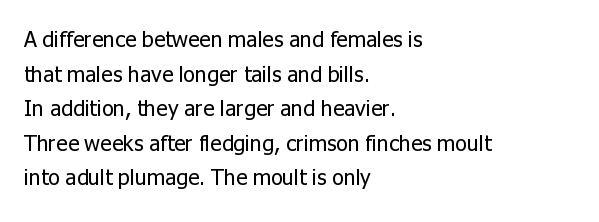
Q: Is the text bold? A: No.
Q: Is the text italic (slanted)? A: No, it is upright.
Q: Is the text underlined? A: No.
Q: How is the paragraph aligned? A: Left-aligned.
Q: Is the spacing between letters normal or unusually wide? A: Normal.
Q: Is the spacing between lines tight, normal or loose? A: Normal.
